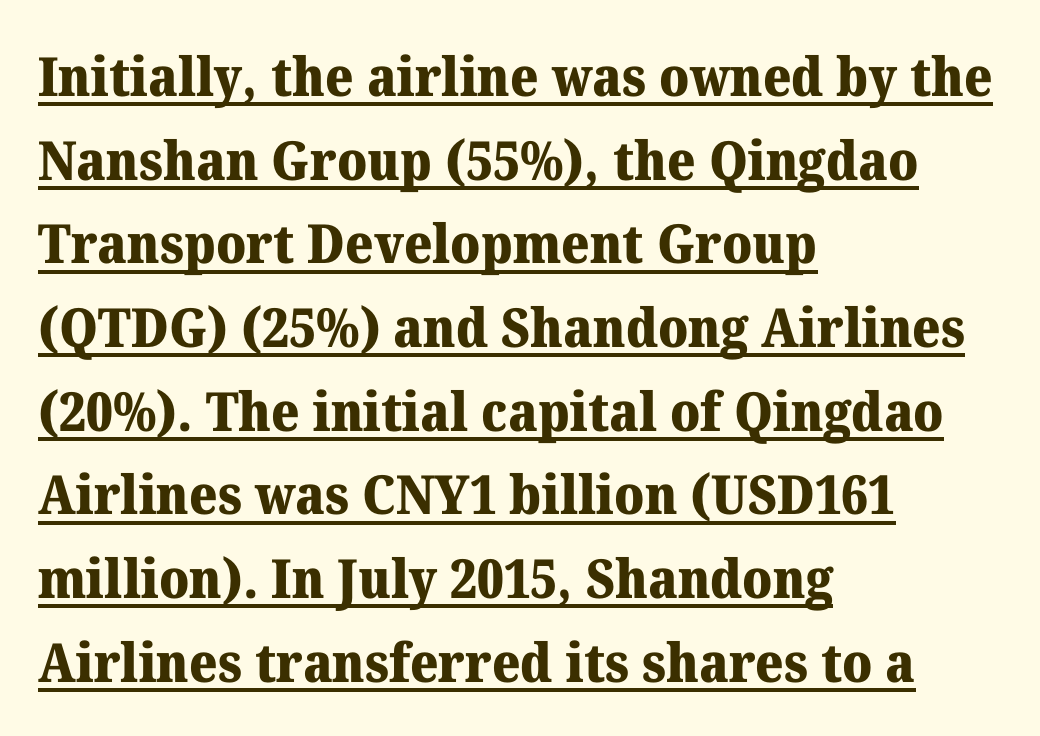
Q: Is the text bold? A: Yes.
Q: Is the text italic (slanted)? A: No, it is upright.
Q: Is the typeface a serif or a sans-serif typeface? A: Serif.
Q: Is the text underlined? A: Yes.
Q: How is the paragraph aligned? A: Left-aligned.
Q: Is the spacing between letters normal or unusually wide? A: Normal.
Q: Is the spacing between lines tight, normal or loose? A: Normal.
Q: Width (condensed, normal, or wide)? A: Normal.
Q: Stroke contrast? A: Medium.
Q: x-height? A: Medium.
Q: Monospaced? A: No.
